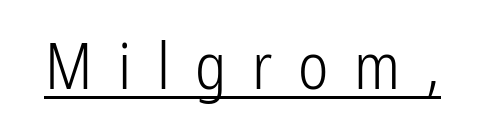
A sans-serif font was chosen for this passage. Does extra space separate the letters? Yes, quite a lot of it. A roman cut, with each character standing at attention. The passage shown is typed in a proportional face where columns would drift.
